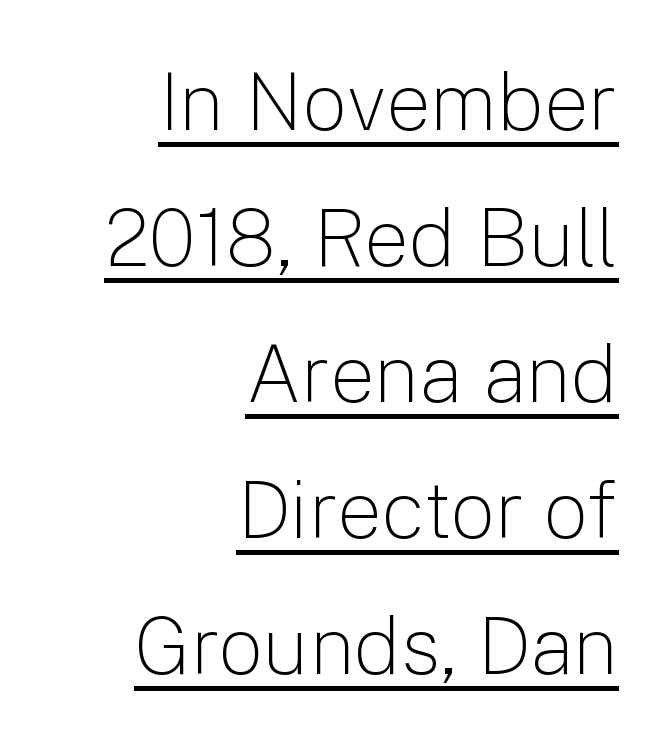
Note the varied advance widths — an 'i' is clearly narrower than an 'm'. The rag falls on the left side of this text block. Somebody hit Ctrl+U on this one — the words are underlined. The strokes carry an ordinary text weight at most. Regarding leading, the lines here are spaced in the standard way.
